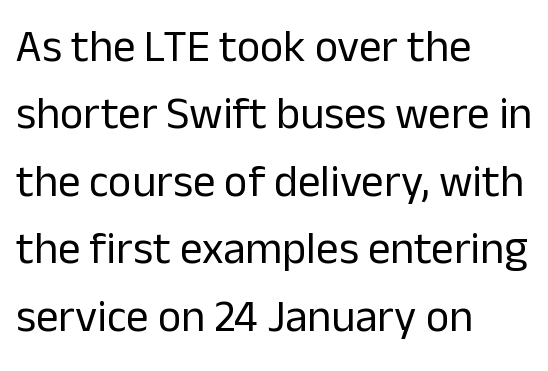
The image shows 45 px regular-weight sans-serif type, upright; set left-aligned, normal line spacing (1.5x), normal letter spacing, not underlined; low stroke contrast and a medium x-height.
